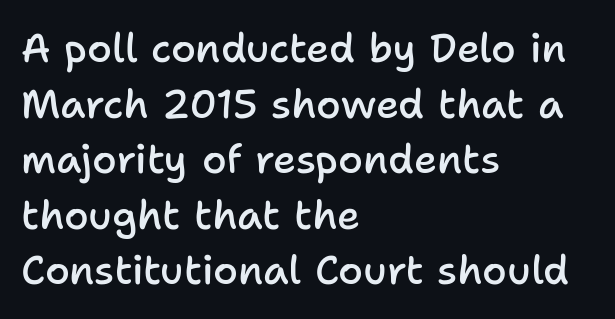
This is roman type, the default non-slanted kind. Quick note: interline space is typical. The face used here is proportionally spaced, like ordinary book or web type. The passage is arranged the way most books set body copy — flush left. Default kerning and tracking; the words read as compact shapes.
